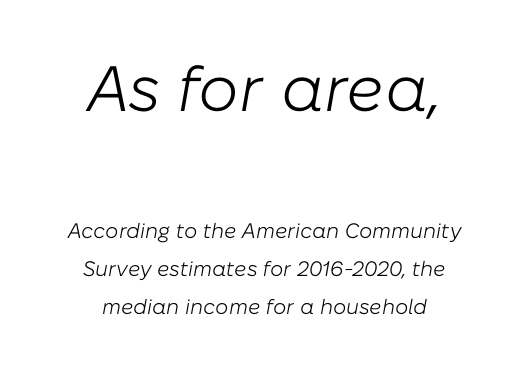
{"italic": "yes", "lean": "right", "slant_degrees": 10, "bold": "no", "weight": "light", "width": "normal", "stroke_contrast": "low", "x_height": "medium", "monospaced": "no", "underline": "no", "align": "center", "line_spacing_ratio": 1.8, "letter_spacing": "normal", "letter_spacing_em": 0.0, "larger_block": "first", "size_ratio": 3.05, "glyph_px": 64}
